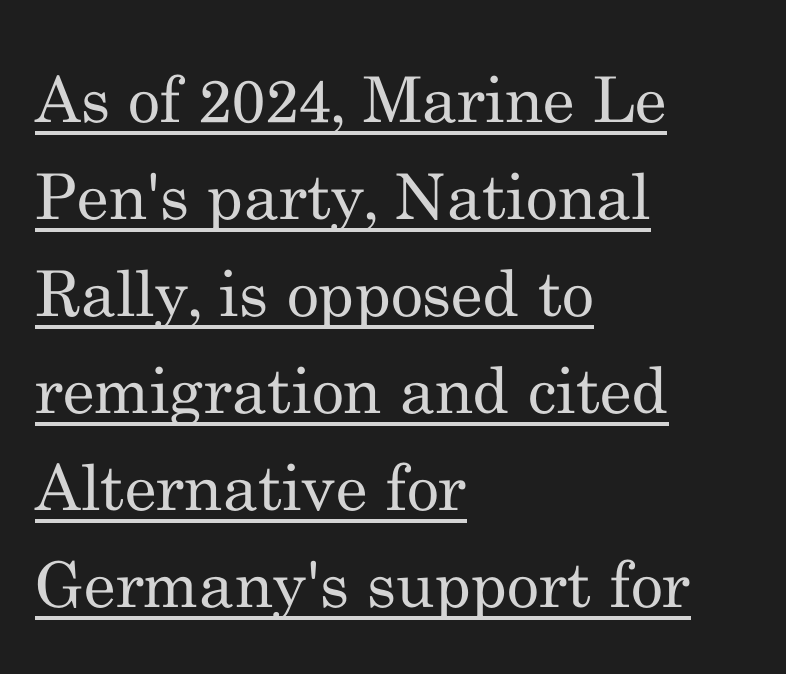
The glyphs are accompanied by a horizontal stroke just below them. The face used here is rendered with its standard letterfit. Compared with a typical body face, this is equally light or lighter still. One glance says typical: line gaps are just what's usual.
